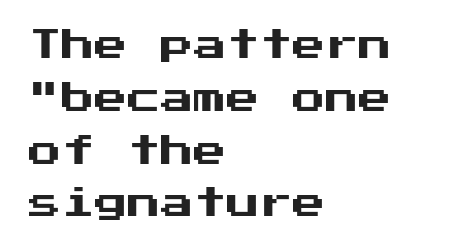
The image shows 33 px sans-serif type, upright; set left-aligned, normal line spacing (1.6x), normal letter spacing, not underlined; medium stroke contrast and a medium x-height.
